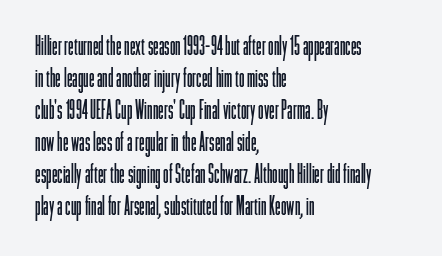
{"italic": "no", "bold": "no", "underline": "no", "align": "left", "line_spacing": "normal", "line_spacing_ratio": 1.28, "letter_spacing": "normal", "letter_spacing_em": 0.0, "glyph_px": 25}
